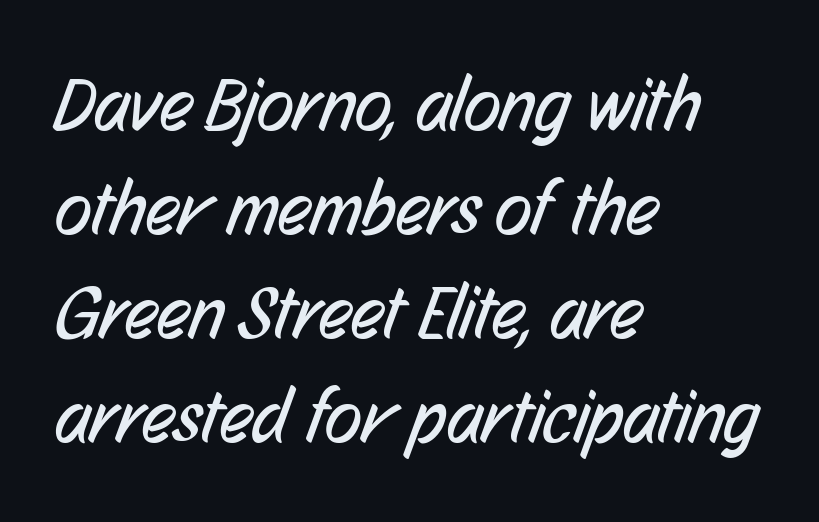
The image shows 76 px regular-weight, condensed sans-serif type; set left-aligned, normal line spacing (1.37x), normal letter spacing, not underlined; low stroke contrast and a medium x-height.
